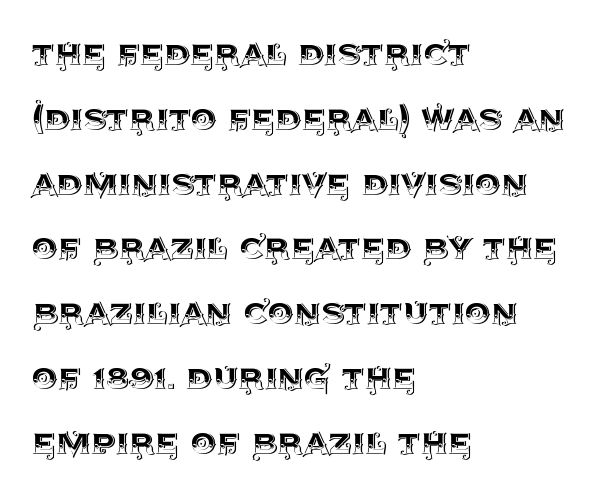
The image shows 41 px text type, upright; set left-aligned, normal line spacing (1.58x), normal letter spacing, not underlined; a large x-height.
